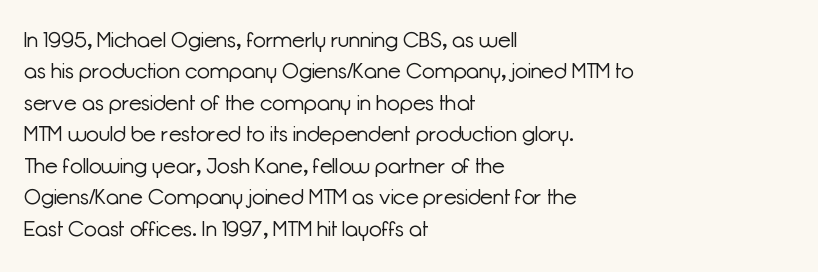
Q: Is the text bold? A: No.
Q: Is the text italic (slanted)? A: No, it is upright.
Q: Is the text underlined? A: No.
Q: How is the paragraph aligned? A: Left-aligned.
Q: Is the spacing between letters normal or unusually wide? A: Normal.
Q: Is the spacing between lines tight, normal or loose? A: Normal.
